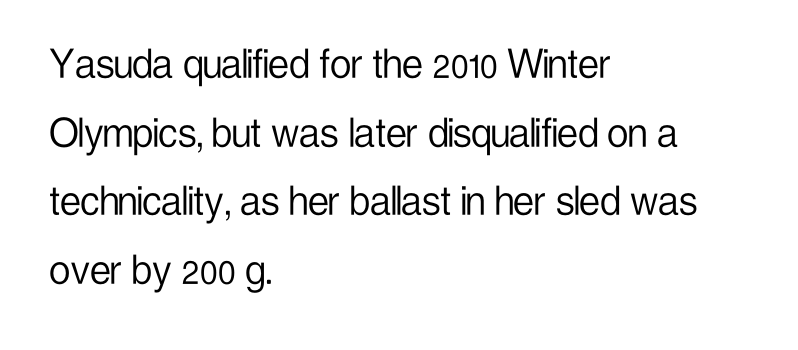
Q: Is the text bold? A: No.
Q: Is the text italic (slanted)? A: No, it is upright.
Q: Is the typeface a serif or a sans-serif typeface? A: Sans-serif.
Q: Is the text underlined? A: No.
Q: How is the paragraph aligned? A: Left-aligned.
Q: Is the spacing between letters normal or unusually wide? A: Normal.
Q: Is the spacing between lines tight, normal or loose? A: Normal.
Q: Width (condensed, normal, or wide)? A: Condensed.
Q: Stroke contrast? A: Low.
Q: x-height? A: Medium.
Q: Monospaced? A: No.
